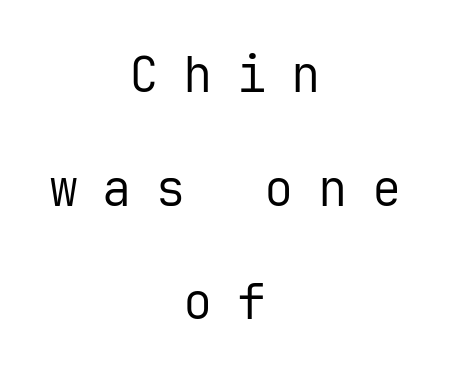
Q: Is the text bold? A: No.
Q: Is the text italic (slanted)? A: No, it is upright.
Q: Is the typeface a serif or a sans-serif typeface? A: Sans-serif.
Q: Is the text underlined? A: No.
Q: How is the paragraph aligned? A: Centered.
Q: Is the spacing between letters normal or unusually wide? A: Unusually wide.
Q: Is the spacing between lines tight, normal or loose? A: Loose.
Q: Width (condensed, normal, or wide)? A: Normal.
Q: Stroke contrast? A: Low.
Q: x-height? A: Medium.
Q: Monospaced? A: Yes.
